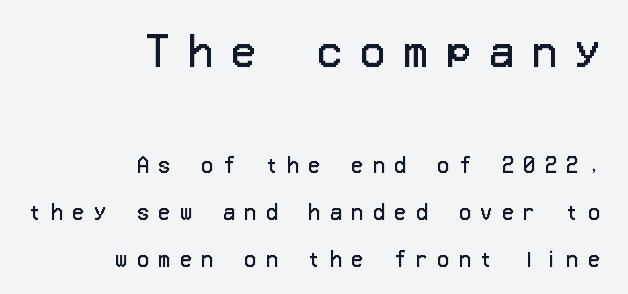
Students, note that the glyphs here are deliberately spaced far apart. The glyphs in this specimen are sans serif. The block of text is sparse from top to bottom, with ample space between rows. Horizontal alignment here is rightward, an uncommon choice for prose. Upright lettering throughout.
